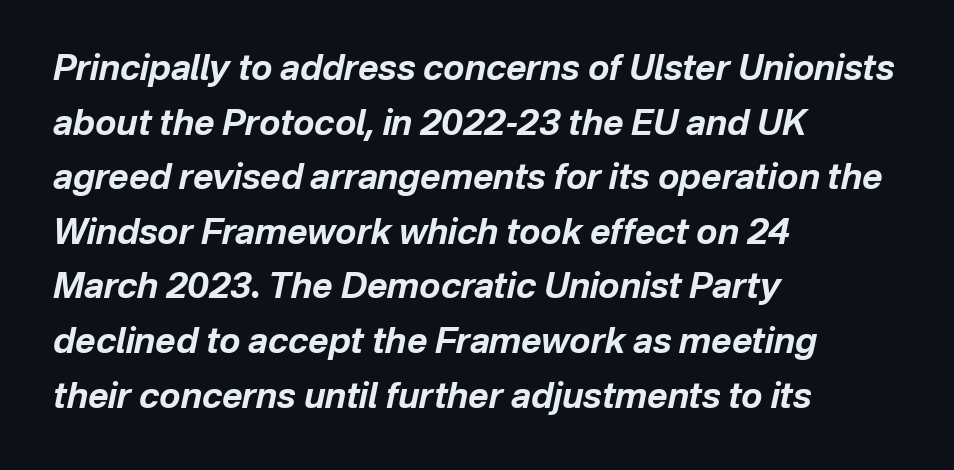
Q: Is the text bold? A: Yes.
Q: Is the text italic (slanted)? A: Yes, it leans right by about 12 degrees.
Q: Is the text underlined? A: No.
Q: How is the paragraph aligned? A: Left-aligned.
Q: Is the spacing between letters normal or unusually wide? A: Normal.
Q: Is the spacing between lines tight, normal or loose? A: Normal.
Q: Width (condensed, normal, or wide)? A: Normal.
Q: Stroke contrast? A: Low.
Q: x-height? A: Medium.
Q: Monospaced? A: No.
